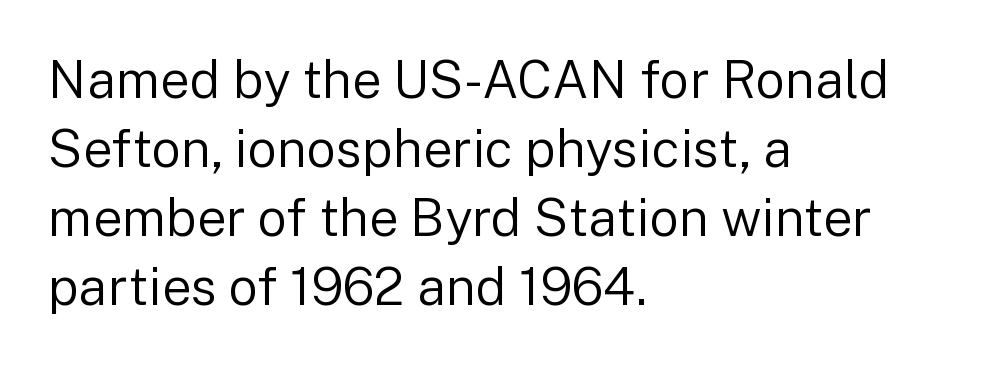
You could call the tracking neutral — neither tight nor loose. The typeface chosen for these lines omits serifs. Stems and bowls with no extra thickness — not bold. Rows of type keep a routine distance in the vertical direction. The passage shown is not underscored anywhere. The font's upright variant was chosen for this text.
